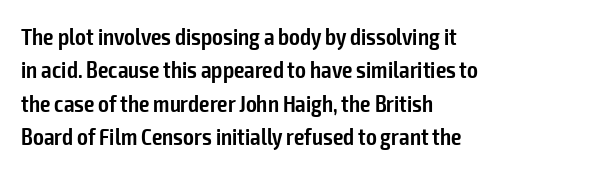
{"italic": "no", "bold": "semi", "underline": "no", "align": "left", "line_spacing": "normal", "line_spacing_ratio": 1.45, "letter_spacing": "normal", "letter_spacing_em": 0.0, "glyph_px": 23}
